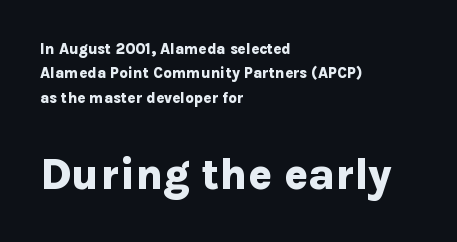
A typesetter would label this face a sans. Emphasis by weight is at full strength: bold. Vertically, the passage feels balanced, rows spaced as you'd expect. This layout puts the modest block above and the oversized block below.
